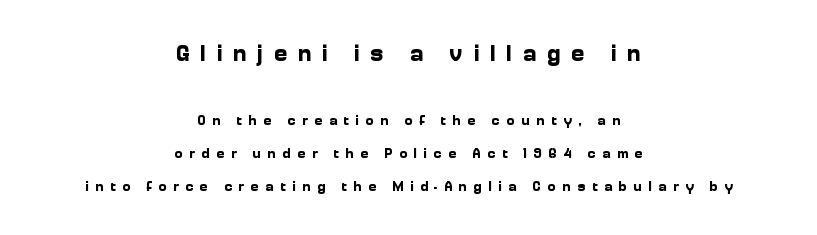
The passage is arranged like a title page — every line centered. Block one is the big one; block two sits smaller underneath. Glyph-to-glyph distance is far greater than everyday printed text. Does the weight exceed regular? Yes, all the way to bold. A clean baseline with only descenders dipping below it.
